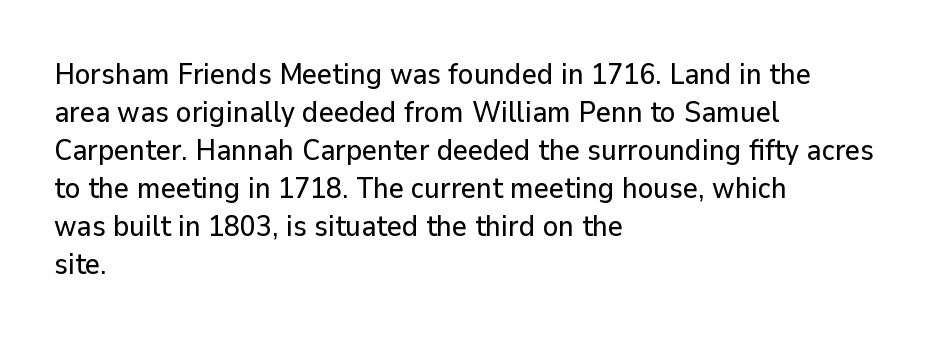
Q: Is the text italic (slanted)? A: No, it is upright.
Q: Is the typeface a serif or a sans-serif typeface? A: Sans-serif.
Q: Is the text underlined? A: No.
Q: How is the paragraph aligned? A: Left-aligned.
Q: Is the spacing between letters normal or unusually wide? A: Normal.
Q: Is the spacing between lines tight, normal or loose? A: Normal.
Q: Width (condensed, normal, or wide)? A: Normal.
Q: Stroke contrast? A: Low.
Q: x-height? A: Medium.
Q: Monospaced? A: No.
